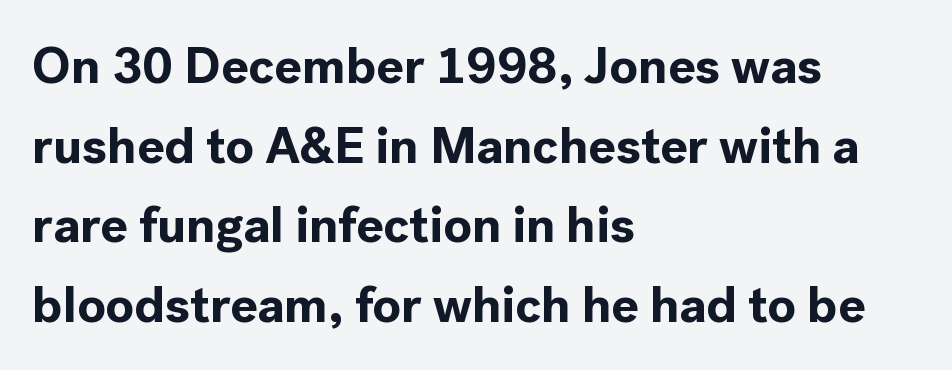
A full-strength bold gives these letters their thick strokes. The baseline area is clear. The block of text has a typical density, with ordinary space between rows. Each line starts at the same left margin while the right side varies. What stands out about the letter spacing? Nothing — it is the standard amount. The font family rendered here belongs to the sans-serif group.
